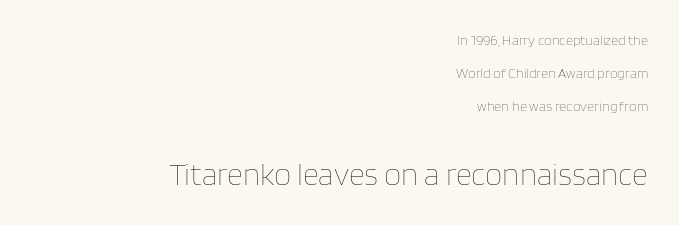
Each line ends at the same right margin while the left side varies. The lines are spread far apart with generous leading. You could not count columns in this text — the font is proportionally spaced. Inter-character spacing is left at the font's built-in metrics. It's the straight-up-and-down kind of type.
